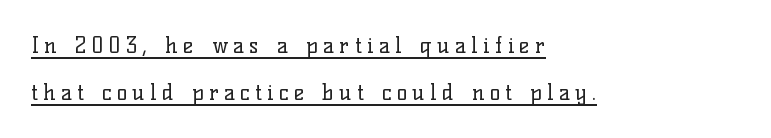
The image shows 22 px text type, upright; set left-aligned, loose line spacing (2.14x), unusually wide letter spacing (+0.24 em), underlined.
